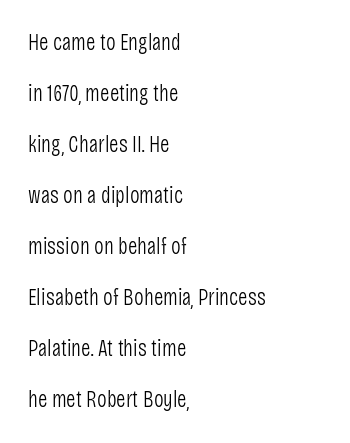
Q: Is the text bold? A: No.
Q: Is the text italic (slanted)? A: No, it is upright.
Q: Is the text underlined? A: No.
Q: How is the paragraph aligned? A: Left-aligned.
Q: Is the spacing between letters normal or unusually wide? A: Normal.
Q: Is the spacing between lines tight, normal or loose? A: Loose.
